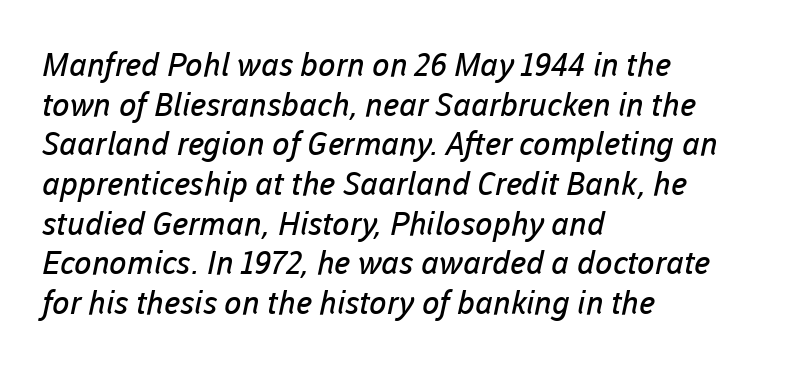
The passage shown is typed in a proportional face where columns would drift. Regarding serifs, this sample does without them. A clean baseline with only descenders dipping below it. The lines are quadded left. Students, note that the glyphs here touch the page at normal intervals.
